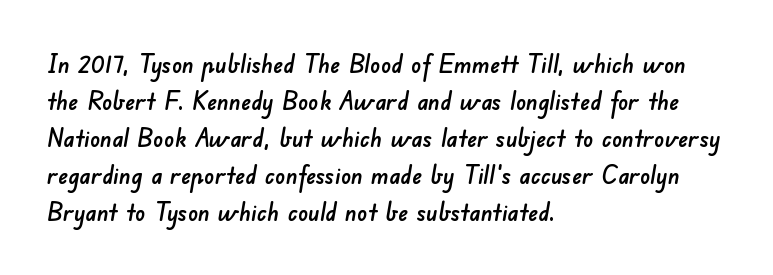
Q: Is the text underlined? A: No.
Q: How is the paragraph aligned? A: Left-aligned.
Q: Is the spacing between letters normal or unusually wide? A: Normal.
Q: Is the spacing between lines tight, normal or loose? A: Normal.
